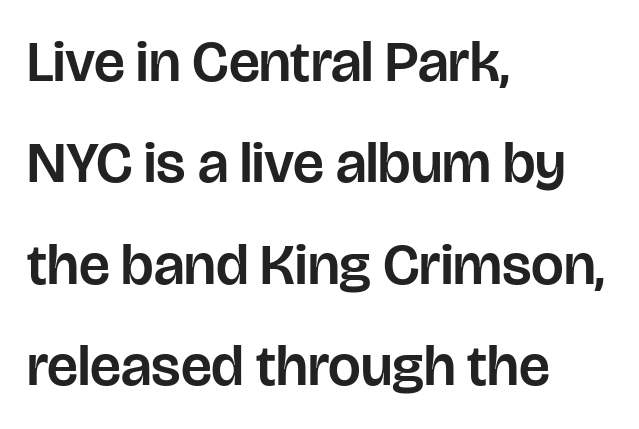
{"serif": "no", "italic": "no", "width": "normal", "stroke_contrast": "low", "x_height": "large", "monospaced": "no", "underline": "no", "align": "left", "line_spacing_ratio": 1.75, "letter_spacing": "normal", "letter_spacing_em": 0.0, "glyph_px": 58}
